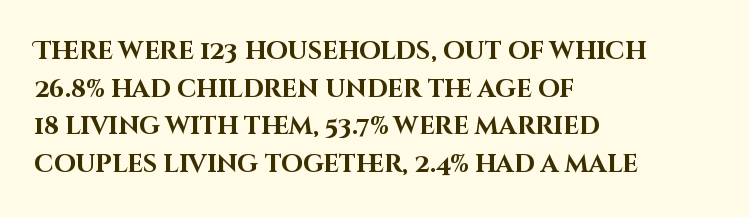
{"italic": "no", "bold": "yes", "underline": "no", "align": "left", "line_spacing": "normal", "line_spacing_ratio": 1.51, "letter_spacing": "normal", "letter_spacing_em": 0.0, "glyph_px": 25}
